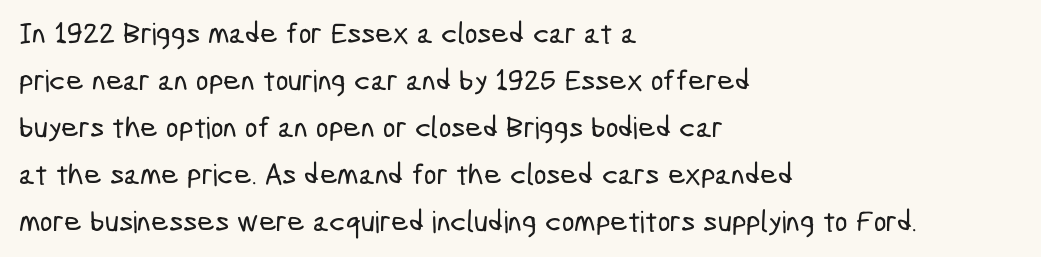
Q: Is the typeface a serif or a sans-serif typeface? A: Sans-serif.
Q: Is the text underlined? A: No.
Q: How is the paragraph aligned? A: Left-aligned.
Q: Is the spacing between letters normal or unusually wide? A: Normal.
Q: Is the spacing between lines tight, normal or loose? A: Normal.
Q: Width (condensed, normal, or wide)? A: Condensed.
Q: Stroke contrast? A: Low.
Q: x-height? A: Medium.
Q: Monospaced? A: No.
